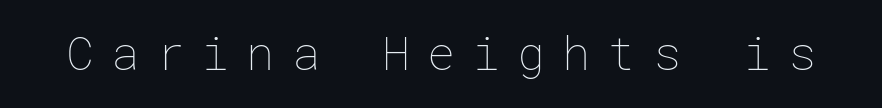
{"italic": "no", "bold": "no", "weight": "thin", "width": "normal", "stroke_contrast": "low", "x_height": "medium", "underline": "no", "letter_spacing": "wide", "letter_spacing_em": 0.36, "glyph_px": 47}
